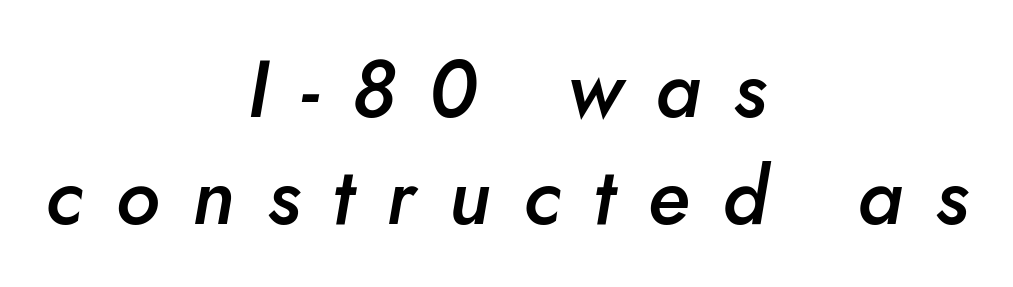
{"italic": "yes", "lean": "right", "slant_degrees": 10, "bold": "semi", "weight": "semibold", "width": "normal", "stroke_contrast": "low", "x_height": "small", "monospaced": "no", "underline": "no", "align": "center", "line_spacing": "normal", "line_spacing_ratio": 1.34, "letter_spacing": "wide", "letter_spacing_em": 0.41, "glyph_px": 80}
